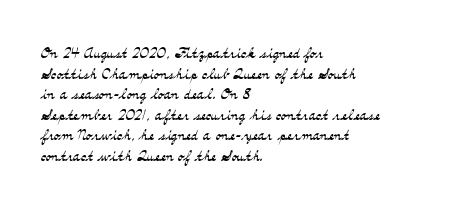
The image shows 20 px text type; set left-aligned, tight line spacing (1.03x), normal letter spacing, not underlined.
